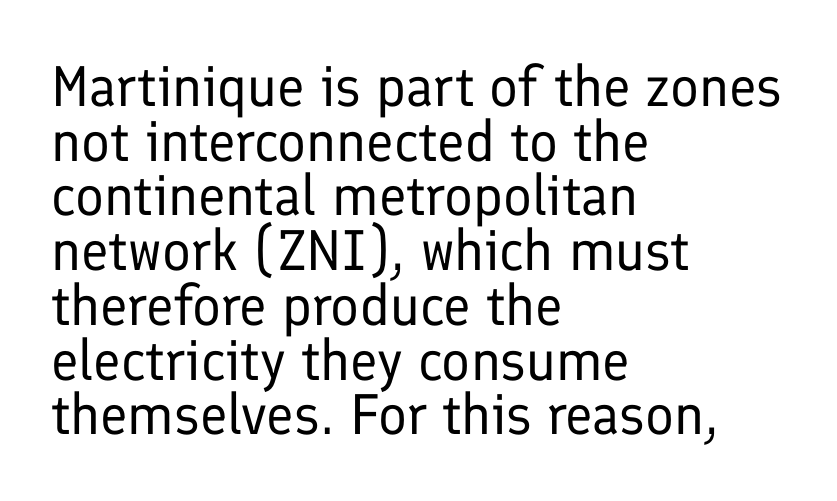
{"serif": "no", "italic": "no", "bold": "no", "weight": "regular", "width": "normal", "stroke_contrast": "low", "x_height": "medium", "monospaced": "no", "underline": "no", "align": "left", "line_spacing": "tight", "line_spacing_ratio": 0.96, "letter_spacing": "normal", "letter_spacing_em": 0.0, "glyph_px": 57}
